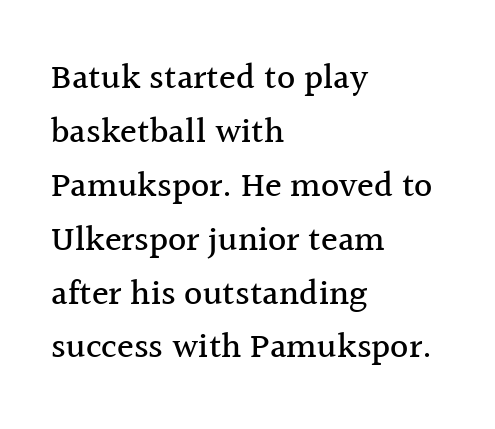
Q: Is the text italic (slanted)? A: No, it is upright.
Q: Is the typeface a serif or a sans-serif typeface? A: Serif.
Q: Is the text underlined? A: No.
Q: How is the paragraph aligned? A: Left-aligned.
Q: Is the spacing between letters normal or unusually wide? A: Normal.
Q: Is the spacing between lines tight, normal or loose? A: Normal.
Q: Width (condensed, normal, or wide)? A: Normal.
Q: x-height? A: Medium.
Q: Monospaced? A: No.
